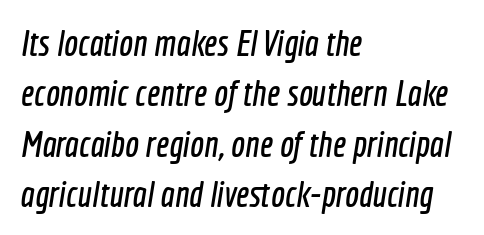
Q: Is the typeface a serif or a sans-serif typeface? A: Sans-serif.
Q: Is the text underlined? A: No.
Q: How is the paragraph aligned? A: Left-aligned.
Q: Is the spacing between letters normal or unusually wide? A: Normal.
Q: Is the spacing between lines tight, normal or loose? A: Normal.
Q: Width (condensed, normal, or wide)? A: Condensed.
Q: x-height? A: Medium.
Q: Monospaced? A: No.
